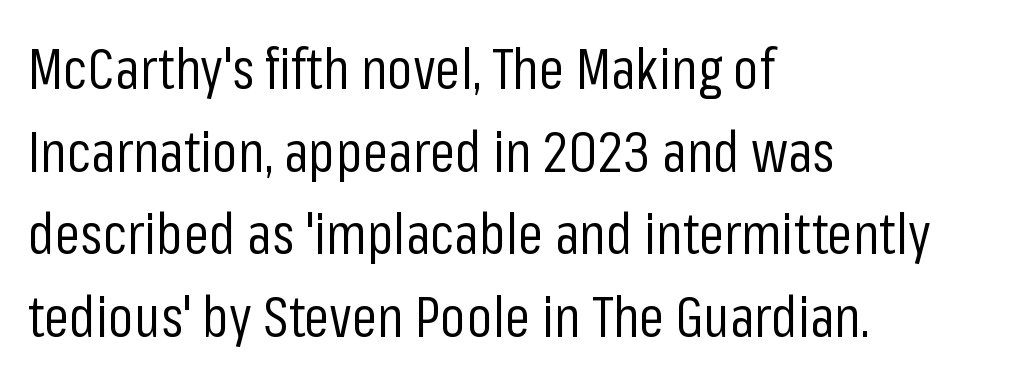
Q: Is the text bold? A: No.
Q: Is the text italic (slanted)? A: No, it is upright.
Q: Is the typeface a serif or a sans-serif typeface? A: Sans-serif.
Q: Is the text underlined? A: No.
Q: How is the paragraph aligned? A: Left-aligned.
Q: Is the spacing between letters normal or unusually wide? A: Normal.
Q: Is the spacing between lines tight, normal or loose? A: Normal.
Q: Width (condensed, normal, or wide)? A: Condensed.
Q: Stroke contrast? A: Low.
Q: x-height? A: Medium.
Q: Monospaced? A: No.
